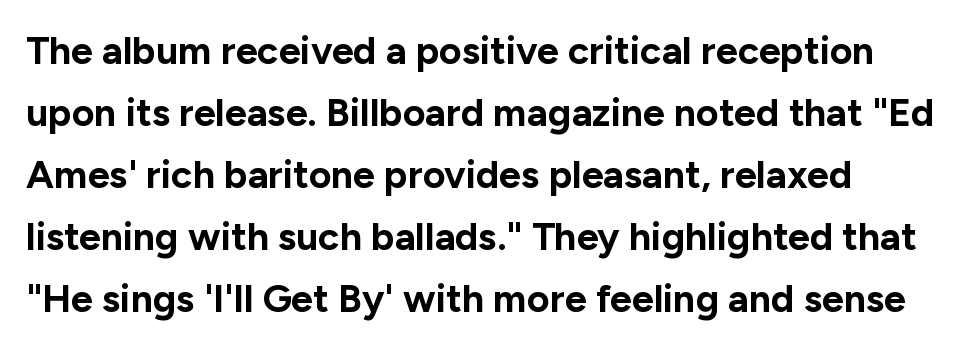
{"serif": "no", "italic": "no", "bold": "yes", "weight": "bold", "width": "normal", "stroke_contrast": "low", "x_height": "medium", "monospaced": "no", "underline": "no", "line_spacing": "normal", "line_spacing_ratio": 1.59, "letter_spacing": "normal", "letter_spacing_em": 0.0, "glyph_px": 39}
